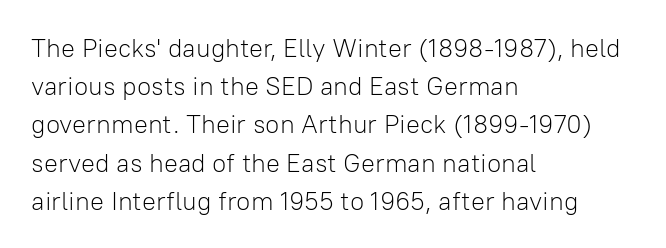
The image shows 26 px text type, upright; set left-aligned, normal line spacing (1.47x), normal letter spacing, not underlined.
